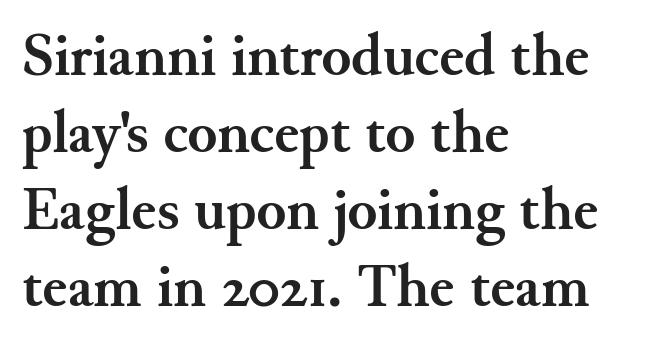
The image shows 61 px semibold serif type, upright; set left-aligned, normal line spacing (1.26x), normal letter spacing, not underlined; medium stroke contrast and a small x-height.
